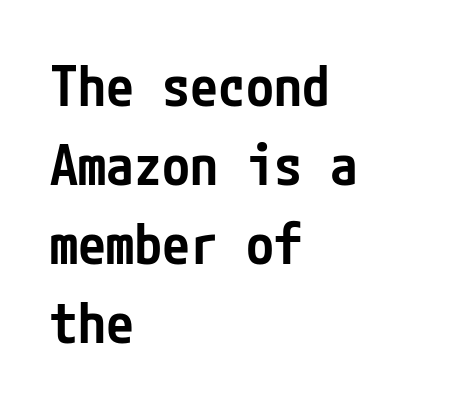
Q: Is the text bold? A: Semi-bold.
Q: Is the text italic (slanted)? A: No, it is upright.
Q: Is the typeface a serif or a sans-serif typeface? A: Sans-serif.
Q: Is the text underlined? A: No.
Q: How is the paragraph aligned? A: Left-aligned.
Q: Is the spacing between letters normal or unusually wide? A: Normal.
Q: Is the spacing between lines tight, normal or loose? A: Normal.
Q: Width (condensed, normal, or wide)? A: Condensed.
Q: Stroke contrast? A: Low.
Q: x-height? A: Medium.
